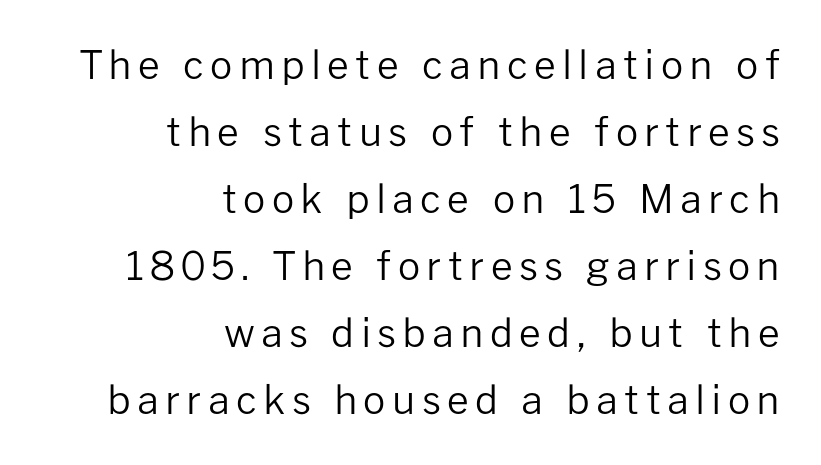
These lines are rendered in a variable-pitch font. The axis of the letterforms is exactly vertical. The space beneath each line is pristine and unruled. Heaviness? Minimal to ordinary, like unemphasized prose. The typeface chosen for these lines omits serifs.
